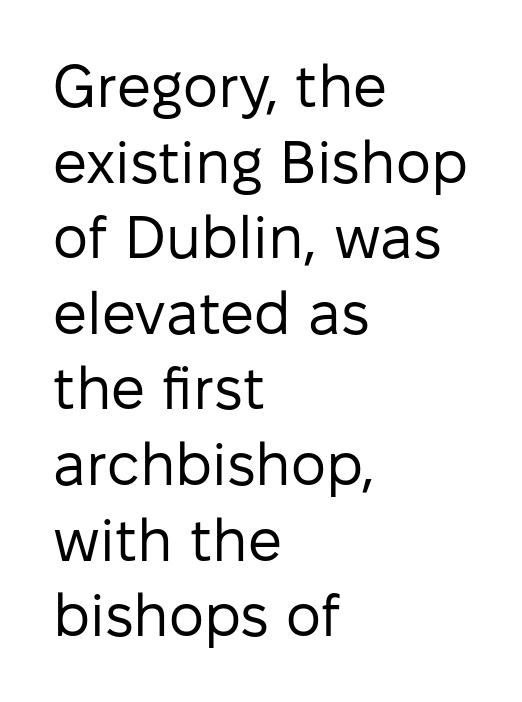
{"serif": "no", "italic": "no", "bold": "no", "weight": "regular", "width": "normal", "stroke_contrast": "low", "x_height": "medium", "monospaced": "no", "underline": "no", "align": "left", "line_spacing": "normal", "line_spacing_ratio": 1.26, "letter_spacing": "normal", "letter_spacing_em": 0.0, "glyph_px": 60}
